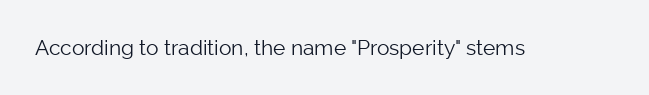
{"italic": "no", "bold": "no", "underline": "no", "letter_spacing": "normal", "letter_spacing_em": 0.0, "glyph_px": 21}
